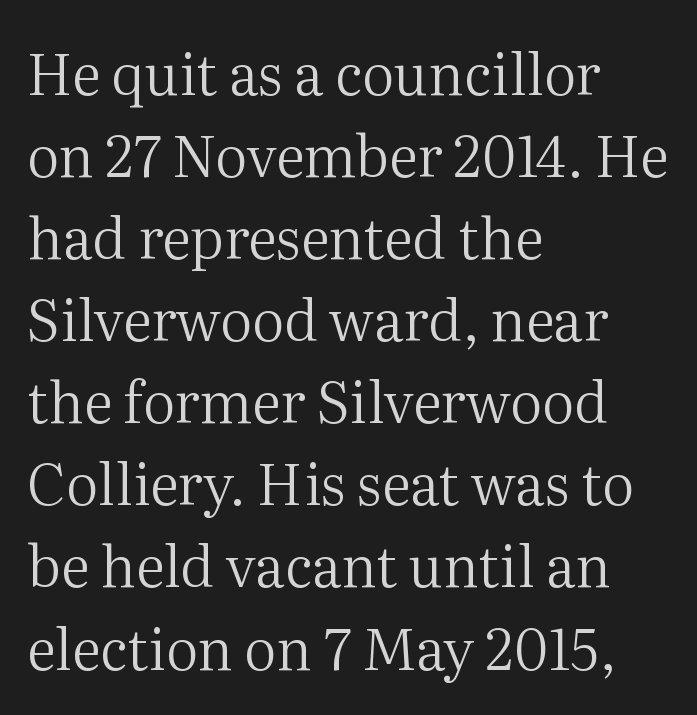
The image shows 57 px regular-weight serif type, upright; set left-aligned, normal line spacing (1.44x), normal letter spacing, not underlined; medium stroke contrast and a medium x-height.
